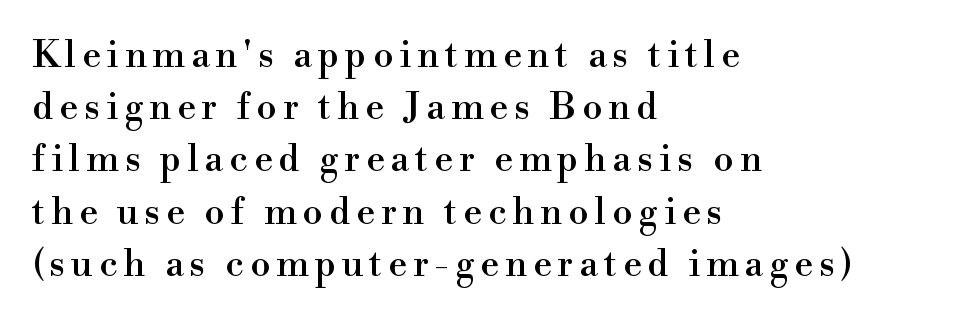
{"serif": "yes", "italic": "no", "width": "normal", "stroke_contrast": "high", "x_height": "small", "monospaced": "no", "underline": "no", "align": "left", "line_spacing": "normal", "line_spacing_ratio": 1.41, "glyph_px": 37}
